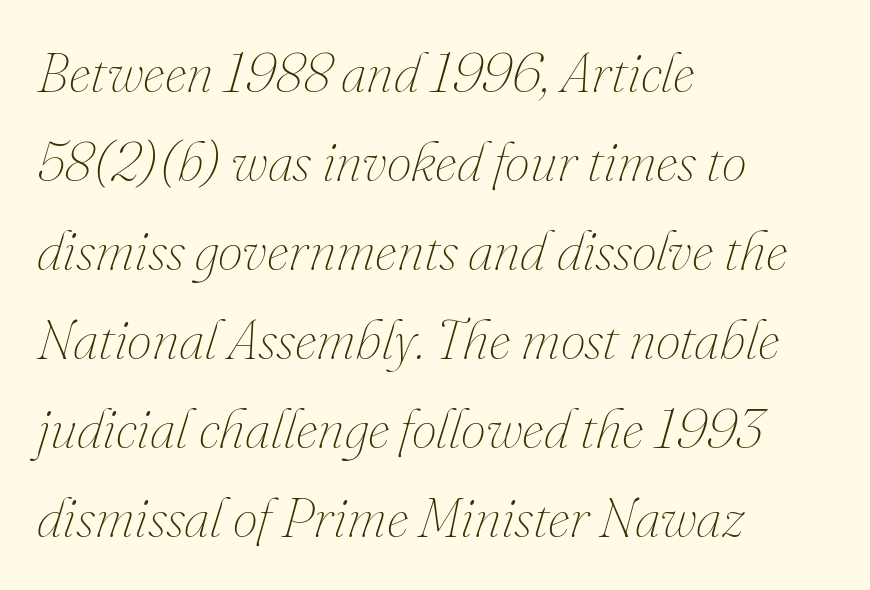
There is no visible air inserted between adjacent glyphs. Teacher's note: observe the even left margin — that is flush-left alignment. Tall strokes in this sample are angled rather than plumb. The leading is moderate, giving the passage an even texture. The gap between lines stays unmarked. A typesetter would call this proportional, since set widths differ per character.
